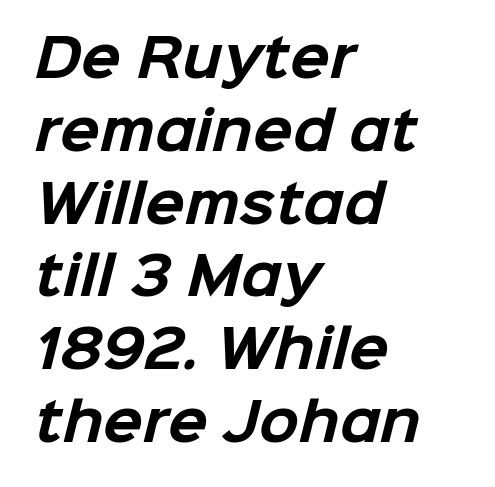
Q: Is the text bold? A: Yes.
Q: Is the typeface a serif or a sans-serif typeface? A: Sans-serif.
Q: Is the text underlined? A: No.
Q: How is the paragraph aligned? A: Left-aligned.
Q: Is the spacing between letters normal or unusually wide? A: Normal.
Q: Is the spacing between lines tight, normal or loose? A: Normal.
Q: Width (condensed, normal, or wide)? A: Normal.
Q: Stroke contrast? A: Low.
Q: x-height? A: Medium.
Q: Monospaced? A: No.
